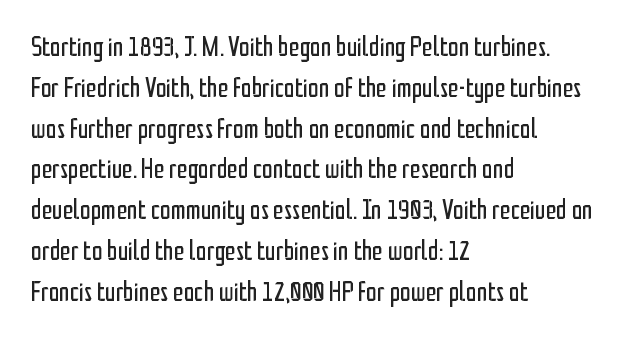
The image shows 27 px text type, upright; set left-aligned, normal line spacing (1.51x), normal letter spacing, not underlined.
